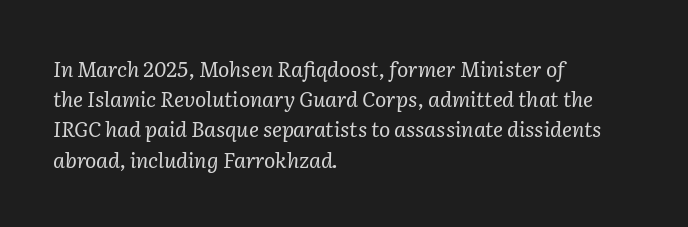
The image shows 21 px text type, italic (leaning right); set left-aligned, normal line spacing (1.44x), normal letter spacing, not underlined.
